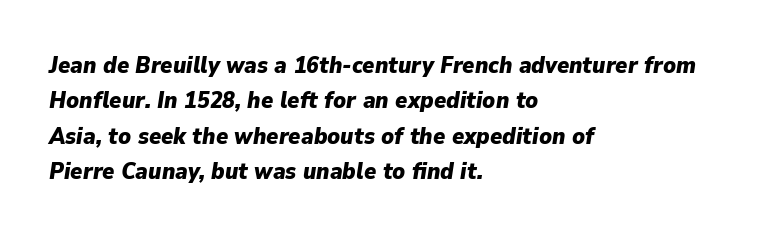
Q: Is the text bold? A: Yes.
Q: Is the text italic (slanted)? A: Yes, it leans right by about 9 degrees.
Q: Is the text underlined? A: No.
Q: How is the paragraph aligned? A: Left-aligned.
Q: Is the spacing between letters normal or unusually wide? A: Normal.
Q: Is the spacing between lines tight, normal or loose? A: Normal.
